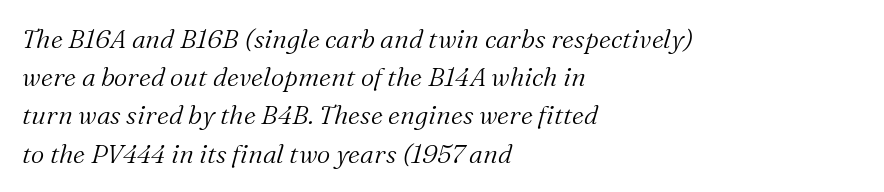
The image shows 26 px text type, italic (leaning right); set left-aligned, normal line spacing (1.47x), normal letter spacing, not underlined.
